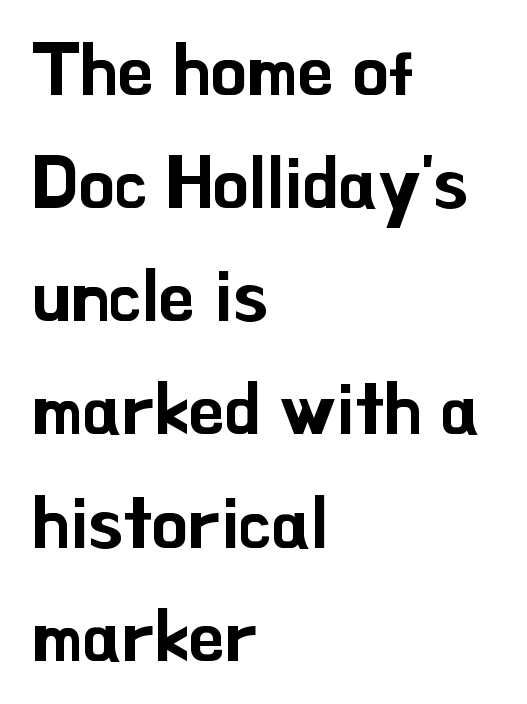
The image shows 73 px sans-serif type, upright; set left-aligned, normal line spacing (1.55x), normal letter spacing, not underlined; low stroke contrast and a small x-height.
